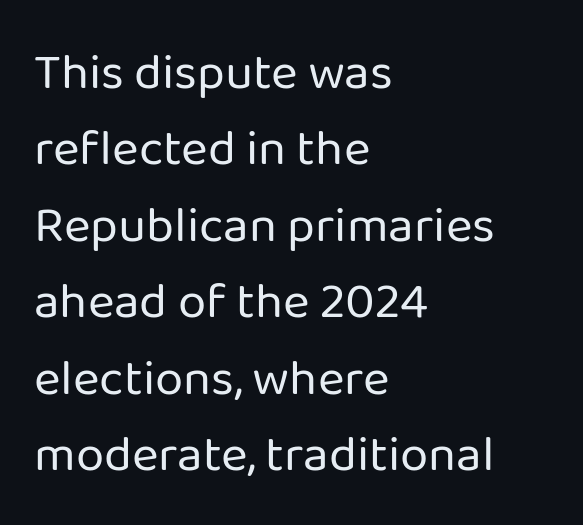
Q: Is the text bold? A: No.
Q: Is the text italic (slanted)? A: No, it is upright.
Q: Is the typeface a serif or a sans-serif typeface? A: Sans-serif.
Q: Is the text underlined? A: No.
Q: How is the paragraph aligned? A: Left-aligned.
Q: Is the spacing between letters normal or unusually wide? A: Normal.
Q: Is the spacing between lines tight, normal or loose? A: Normal.
Q: Width (condensed, normal, or wide)? A: Normal.
Q: Stroke contrast? A: Low.
Q: x-height? A: Medium.
Q: Monospaced? A: No.
